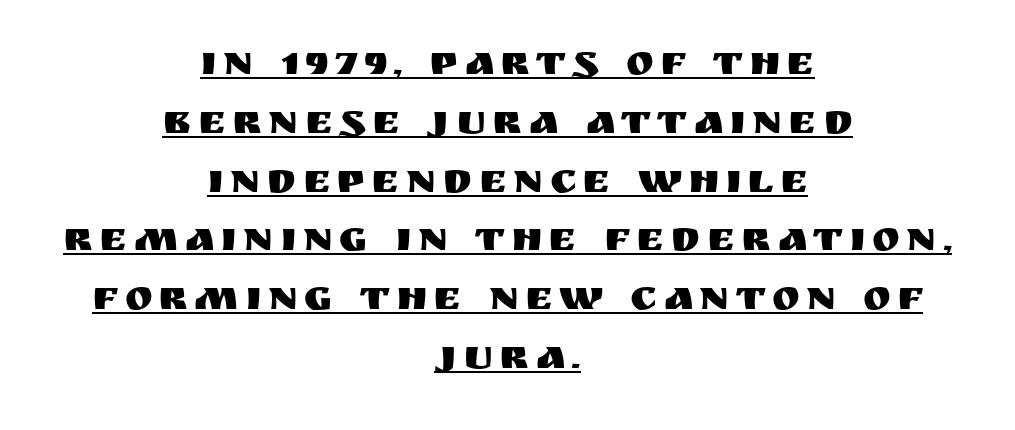
{"serif": "no", "italic": "no", "width": "normal", "stroke_contrast": "medium", "x_height": "large", "monospaced": "no", "underline": "yes", "align": "center", "line_spacing": "normal", "line_spacing_ratio": 1.4, "glyph_px": 42}
